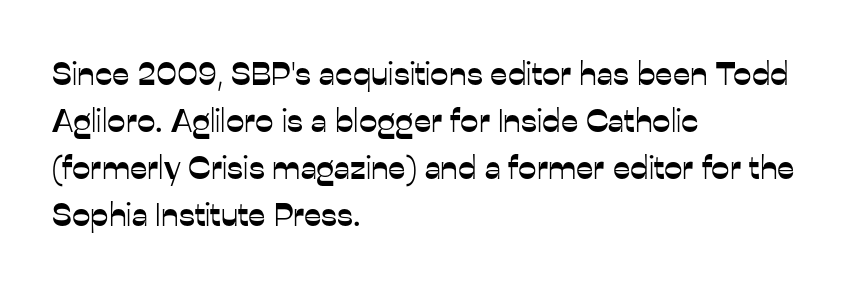
{"serif": "no", "italic": "no", "width": "normal", "stroke_contrast": "low", "x_height": "medium", "monospaced": "no", "underline": "no", "align": "left", "line_spacing": "normal", "line_spacing_ratio": 1.42, "letter_spacing": "normal", "letter_spacing_em": 0.0, "glyph_px": 33}
